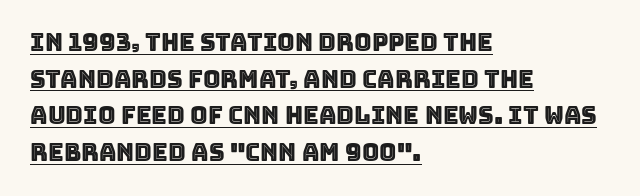
{"italic": "no", "underline": "yes", "align": "left", "line_spacing": "normal", "line_spacing_ratio": 1.53, "letter_spacing": "normal", "letter_spacing_em": 0.0, "glyph_px": 24}
